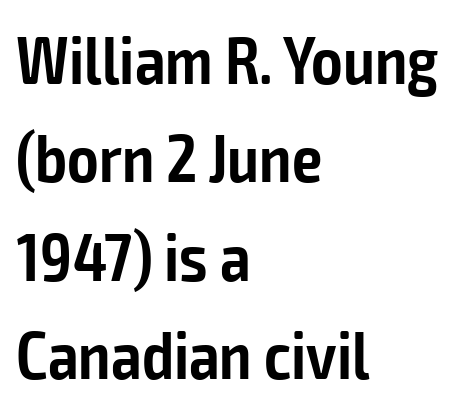
Proportional: the letters do not fall into vertical columns. This is roman type, the default non-slanted kind. The rag falls on the right side of this text block. A semibold gives these letters moderate extra thickness, short of bold. I'd call this a sans setting — the letters go barefoot. Honestly, there is no underline to notice here at all.
